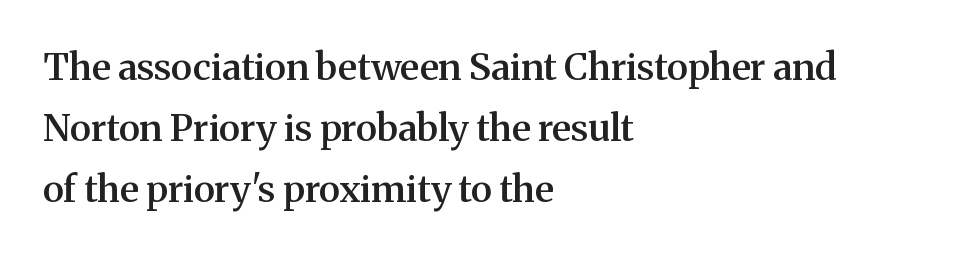
{"serif": "yes", "italic": "no", "bold": "semi", "weight": "semibold", "width": "normal", "stroke_contrast": "medium", "x_height": "medium", "monospaced": "no", "underline": "no", "align": "left", "line_spacing": "normal", "line_spacing_ratio": 1.65, "letter_spacing": "normal", "letter_spacing_em": 0.0, "glyph_px": 37}
